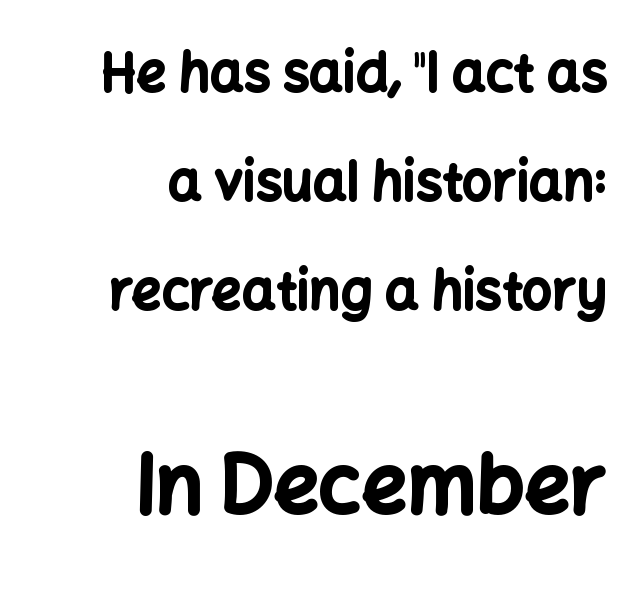
Q: Is the text bold? A: Yes.
Q: Is the text italic (slanted)? A: No, it is upright.
Q: Is the typeface a serif or a sans-serif typeface? A: Sans-serif.
Q: Is the text underlined? A: No.
Q: How is the paragraph aligned? A: Right-aligned.
Q: Is the spacing between letters normal or unusually wide? A: Normal.
Q: Is the spacing between lines tight, normal or loose? A: Loose.
Q: Which block of text is set in a larger size, the first (top) or the second (bottom)? A: The second (bottom) one.
Q: Width (condensed, normal, or wide)? A: Normal.
Q: Stroke contrast? A: Low.
Q: x-height? A: Medium.
Q: Monospaced? A: No.
